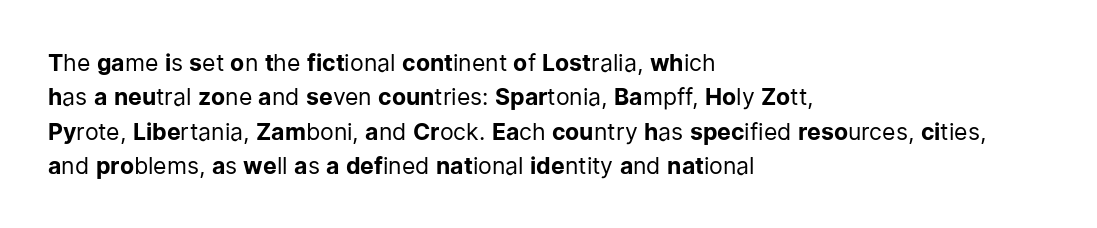
The image shows 23 px text type, upright; set left-aligned, normal line spacing (1.49x), normal letter spacing, not underlined.
